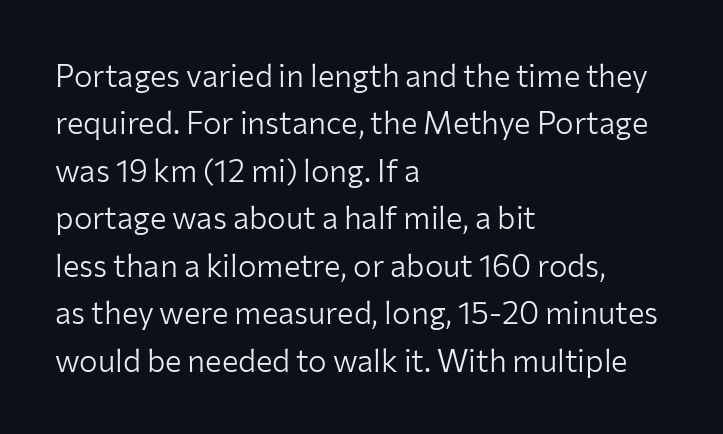
{"serif": "no", "italic": "no", "bold": "no", "weight": "light", "width": "normal", "stroke_contrast": "low", "x_height": "medium", "monospaced": "no", "underline": "no", "align": "left", "line_spacing": "normal", "line_spacing_ratio": 1.53, "letter_spacing": "normal", "letter_spacing_em": 0.0, "glyph_px": 31}
